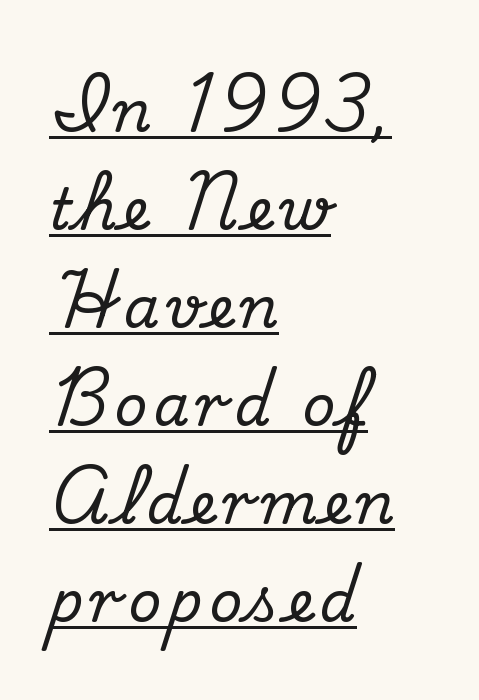
{"serif": "yes", "width": "normal", "stroke_contrast": "medium", "x_height": "small", "monospaced": "no", "underline": "yes", "align": "left", "line_spacing_ratio": 1.72, "glyph_px": 57}
